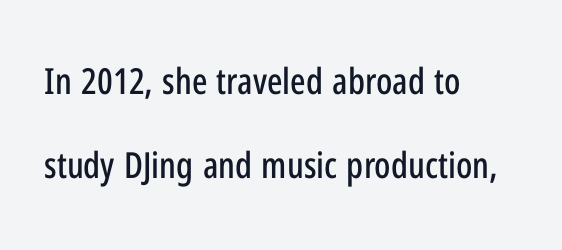
{"serif": "no", "italic": "no", "width": "condensed", "stroke_contrast": "low", "x_height": "medium", "monospaced": "no", "underline": "no", "align": "left", "line_spacing": "loose", "line_spacing_ratio": 2.34, "letter_spacing": "normal", "letter_spacing_em": 0.0, "glyph_px": 36}
